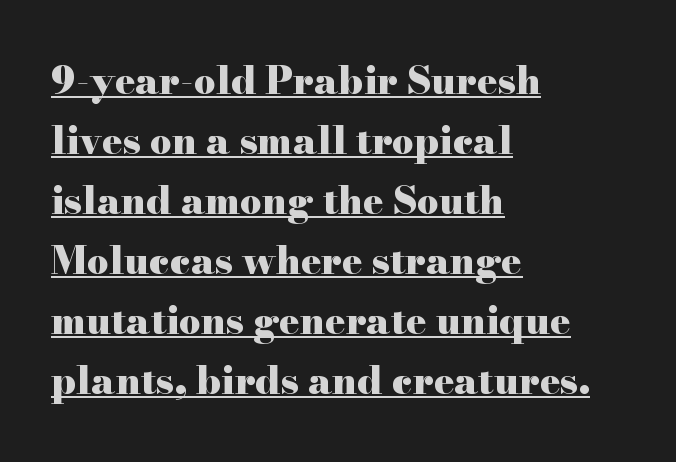
The image shows 38 px heavy, wide serif type, upright; set left-aligned, normal line spacing (1.58x), normal letter spacing, underlined; high stroke contrast and a small x-height.
